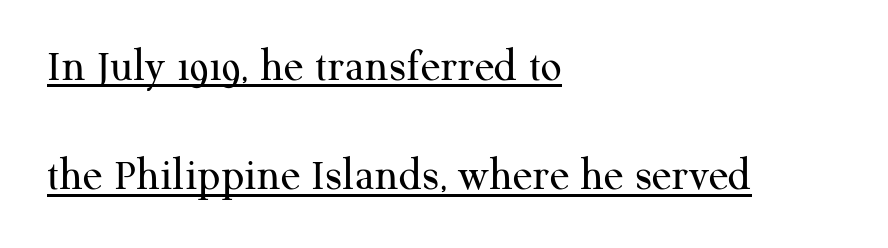
The image shows 46 px regular-weight serif type, upright; set left-aligned, loose line spacing (2.38x), normal letter spacing, underlined; medium stroke contrast and a medium x-height.
